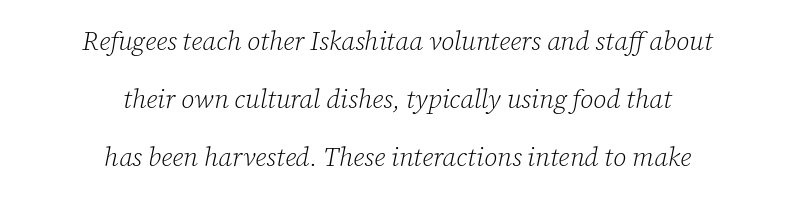
{"italic": "yes", "lean": "right", "slant_degrees": 12, "bold": "no", "underline": "no", "align": "center", "line_spacing": "loose", "line_spacing_ratio": 2.24, "letter_spacing": "normal", "letter_spacing_em": 0.0, "glyph_px": 26}
